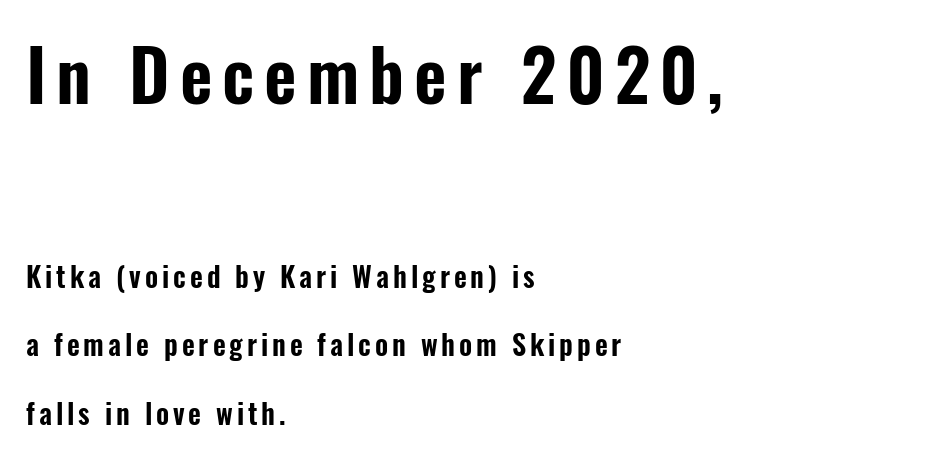
Q: Is the text italic (slanted)? A: No, it is upright.
Q: Is the typeface a serif or a sans-serif typeface? A: Sans-serif.
Q: Is the text underlined? A: No.
Q: How is the paragraph aligned? A: Left-aligned.
Q: Is the spacing between lines tight, normal or loose? A: Loose.
Q: Which block of text is set in a larger size, the first (top) or the second (bottom)? A: The first (top) one.
Q: Width (condensed, normal, or wide)? A: Condensed.
Q: Stroke contrast? A: Low.
Q: x-height? A: Medium.
Q: Monospaced? A: No.
